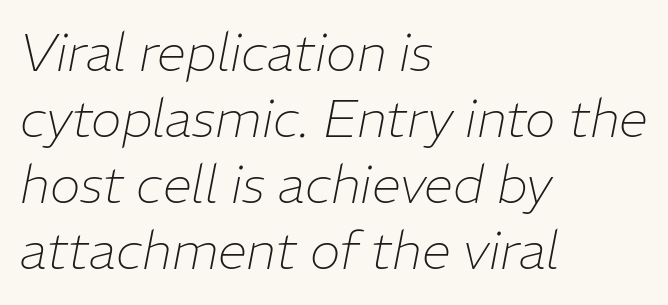
The image shows 52 px thin type, italic (leaning right); set left-aligned, normal line spacing (1.27x), normal letter spacing, not underlined; low stroke contrast and a medium x-height.
